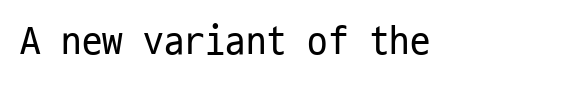
Q: Is the text bold? A: No.
Q: Is the text italic (slanted)? A: No, it is upright.
Q: Is the typeface a serif or a sans-serif typeface? A: Sans-serif.
Q: Is the text underlined? A: No.
Q: Is the spacing between letters normal or unusually wide? A: Normal.
Q: Width (condensed, normal, or wide)? A: Condensed.
Q: Stroke contrast? A: Low.
Q: x-height? A: Medium.
Q: Monospaced? A: Yes.
